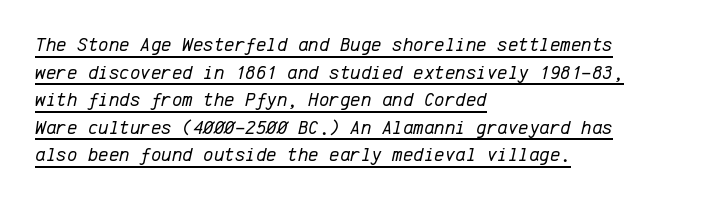
Q: Is the text bold? A: No.
Q: Is the text italic (slanted)? A: Yes, it leans right by about 12 degrees.
Q: Is the text underlined? A: Yes.
Q: How is the paragraph aligned? A: Left-aligned.
Q: Is the spacing between letters normal or unusually wide? A: Normal.
Q: Is the spacing between lines tight, normal or loose? A: Normal.
